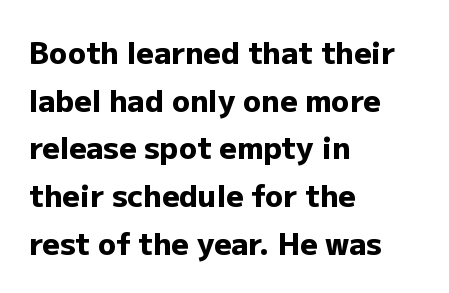
The image shows 30 px heavy sans-serif type, upright; set left-aligned, normal line spacing (1.59x), normal letter spacing, not underlined; low stroke contrast and a medium x-height.
